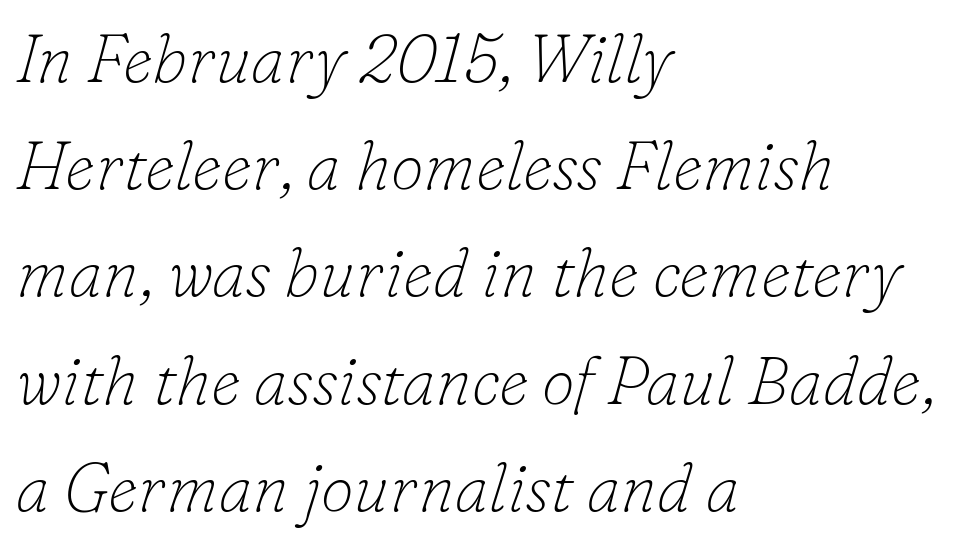
The rendering uses a moderate line-height, typical for paragraphs. Is this a fixed-width face? No — the glyphs have proportional, varying widths. Is the letter spacing exaggerated? No — it looks like the ordinary default. Does the lettering tilt? It does — this is italic.
